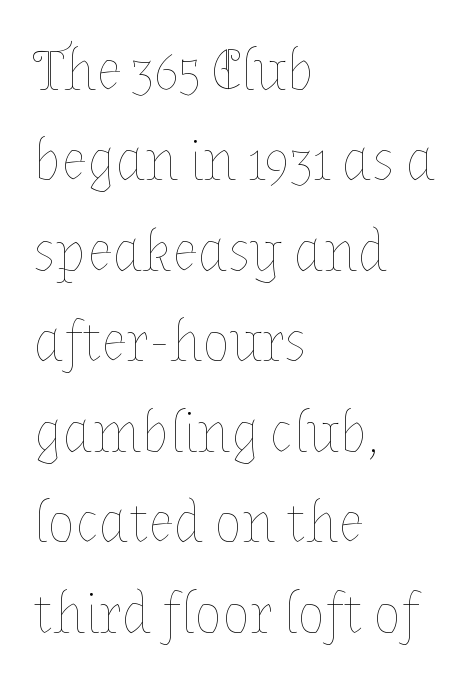
Q: Is the text bold? A: No.
Q: Is the text italic (slanted)? A: No, it is upright.
Q: Is the text underlined? A: No.
Q: How is the paragraph aligned? A: Left-aligned.
Q: Is the spacing between letters normal or unusually wide? A: Normal.
Q: Is the spacing between lines tight, normal or loose? A: Normal.
Q: Width (condensed, normal, or wide)? A: Normal.
Q: Stroke contrast? A: Low.
Q: x-height? A: Medium.
Q: Monospaced? A: No.
